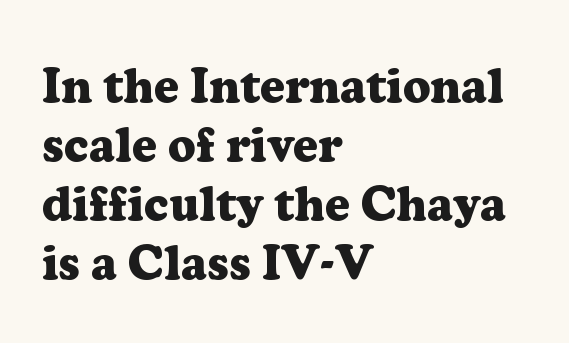
Q: Is the text bold? A: Yes.
Q: Is the text italic (slanted)? A: No, it is upright.
Q: Is the typeface a serif or a sans-serif typeface? A: Serif.
Q: Is the text underlined? A: No.
Q: How is the paragraph aligned? A: Left-aligned.
Q: Is the spacing between letters normal or unusually wide? A: Normal.
Q: Width (condensed, normal, or wide)? A: Normal.
Q: Stroke contrast? A: Low.
Q: x-height? A: Medium.
Q: Monospaced? A: No.
